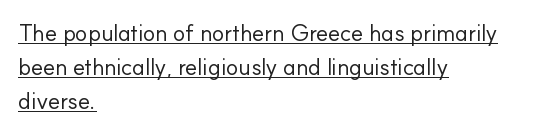
Q: Is the text bold? A: No.
Q: Is the text italic (slanted)? A: No, it is upright.
Q: Is the text underlined? A: Yes.
Q: How is the paragraph aligned? A: Left-aligned.
Q: Is the spacing between letters normal or unusually wide? A: Normal.
Q: Is the spacing between lines tight, normal or loose? A: Normal.
